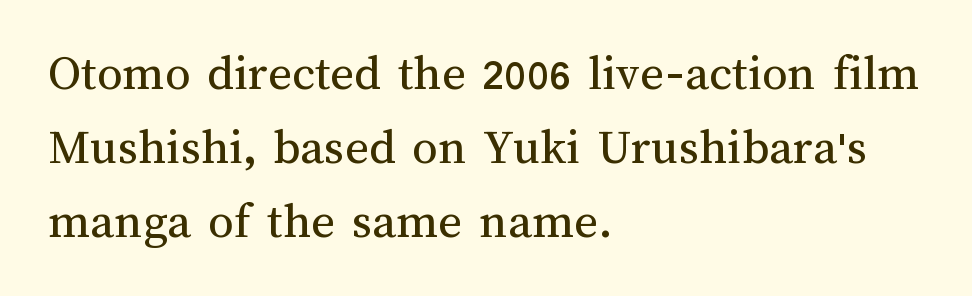
Q: Is the text bold? A: No.
Q: Is the text italic (slanted)? A: No, it is upright.
Q: Is the text underlined? A: No.
Q: How is the paragraph aligned? A: Left-aligned.
Q: Is the spacing between letters normal or unusually wide? A: Normal.
Q: Is the spacing between lines tight, normal or loose? A: Normal.
Q: Width (condensed, normal, or wide)? A: Normal.
Q: Stroke contrast? A: Medium.
Q: x-height? A: Medium.
Q: Monospaced? A: No.
